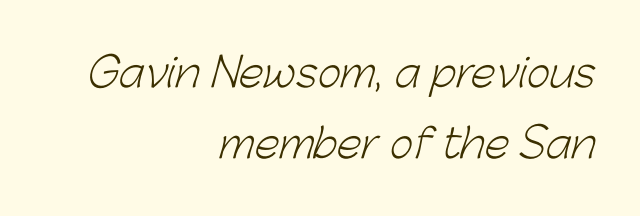
Check under the words: just untouched page. Caption: multi-line text, flush right, ragged left. Spacing between characters is what you'd get straight out of the box. Nothing sits at the stroke ends, so this counts as sans-serif.
